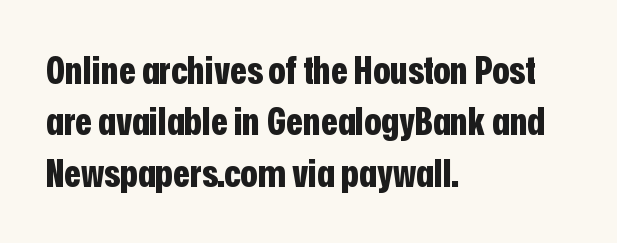
{"serif": "no", "italic": "no", "bold": "yes", "weight": "bold", "width": "condensed", "stroke_contrast": "low", "x_height": "medium", "monospaced": "no", "underline": "no", "align": "left", "line_spacing": "normal", "line_spacing_ratio": 1.32, "letter_spacing": "normal", "letter_spacing_em": 0.0, "glyph_px": 39}
